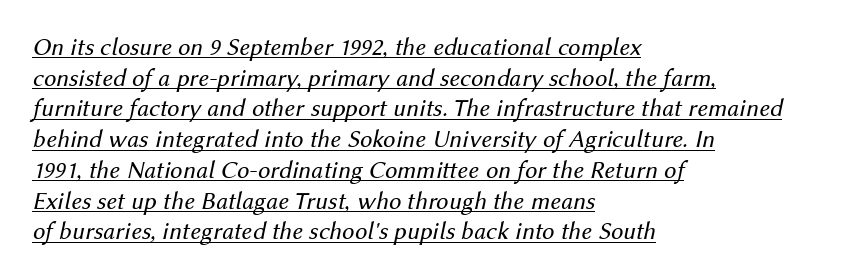
Q: Is the text bold? A: No.
Q: Is the text italic (slanted)? A: Yes, it leans right by about 12 degrees.
Q: Is the text underlined? A: Yes.
Q: How is the paragraph aligned? A: Left-aligned.
Q: Is the spacing between letters normal or unusually wide? A: Normal.
